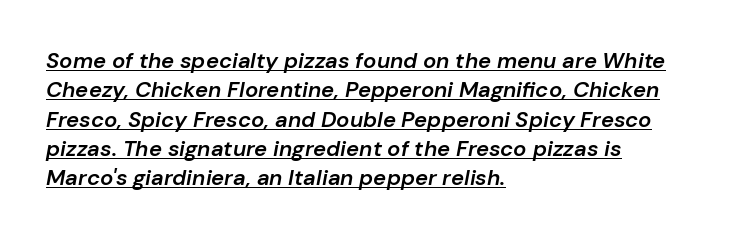
Q: Is the text bold? A: Semi-bold.
Q: Is the text italic (slanted)? A: Yes, it leans right by about 10 degrees.
Q: Is the text underlined? A: Yes.
Q: How is the paragraph aligned? A: Left-aligned.
Q: Is the spacing between letters normal or unusually wide? A: Normal.
Q: Is the spacing between lines tight, normal or loose? A: Normal.
